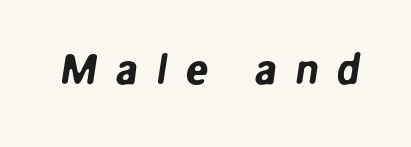
Bare-footed words on every line. The passage shown is typeset with a sans-serif family. Each letter keeps its own natural width here, so spacing adapts to shape. The passage shown has open, widely tracked lettering throughout.
